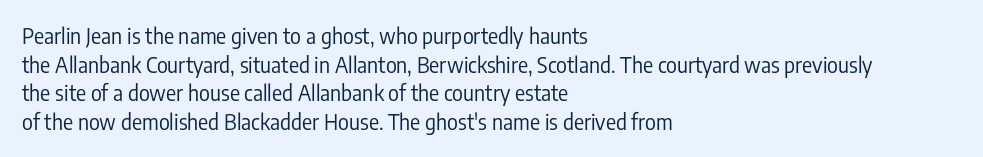
{"italic": "no", "bold": "no", "underline": "no", "align": "left", "line_spacing": "normal", "line_spacing_ratio": 1.36, "letter_spacing": "normal", "letter_spacing_em": 0.0, "glyph_px": 21}
